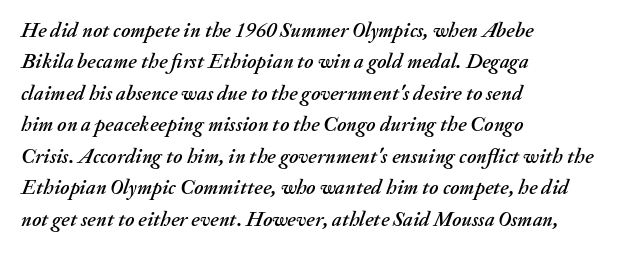
The image shows 21 px text type, italic (leaning right); set left-aligned, normal line spacing (1.5x), normal letter spacing, not underlined.
